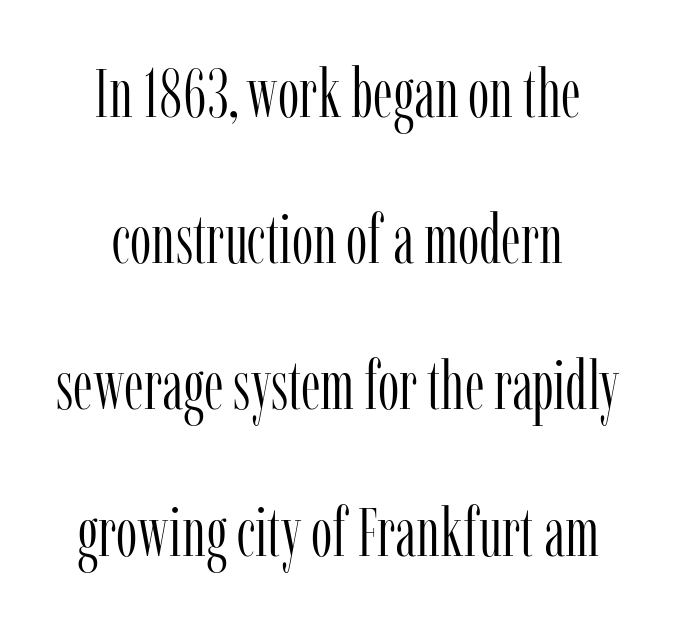
The image shows 68 px light, condensed serif type, upright; set loose line spacing (2.15x), normal letter spacing, not underlined; low stroke contrast and a medium x-height.
